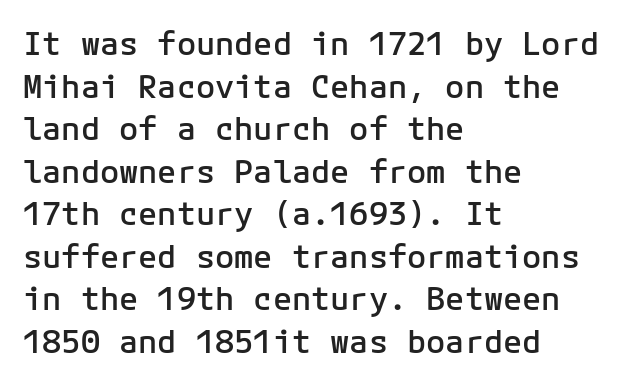
The image shows 32 px semibold sans-serif type, upright; set left-aligned, normal line spacing (1.33x), normal letter spacing, not underlined; low stroke contrast and a medium x-height.
